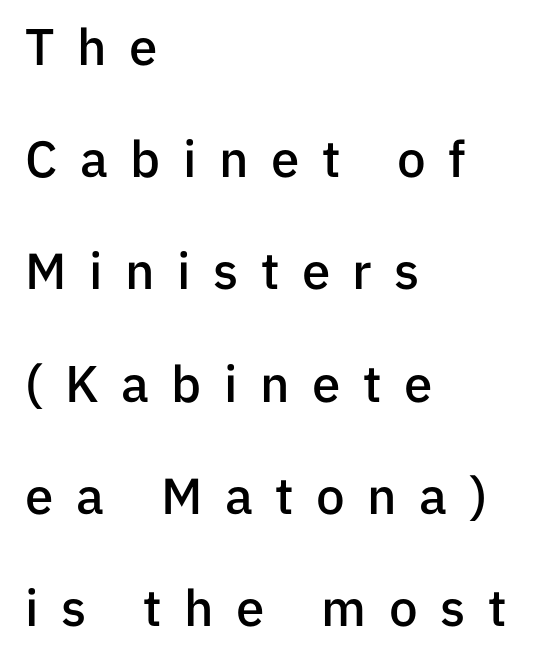
The image shows 51 px semibold sans-serif type, upright; set left-aligned, loose line spacing (2.2x), unusually wide letter spacing (+0.44 em), not underlined; low stroke contrast and a medium x-height.
